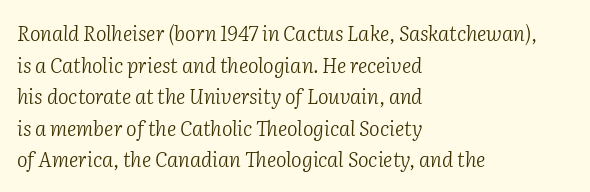
Leading: standard. Clear beneath every line of the passage. Each line starts at the same left margin while the right side varies. Weight: in the light-to-regular range. This sample uses plain, unmodified letter spacing.
